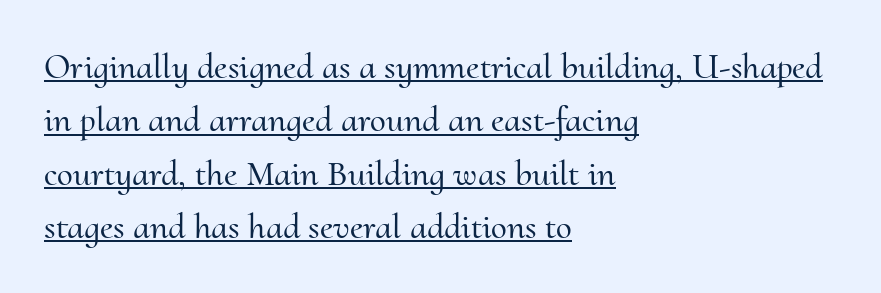
Q: Is the text italic (slanted)? A: No, it is upright.
Q: Is the typeface a serif or a sans-serif typeface? A: Serif.
Q: Is the text underlined? A: Yes.
Q: How is the paragraph aligned? A: Left-aligned.
Q: Is the spacing between letters normal or unusually wide? A: Normal.
Q: Is the spacing between lines tight, normal or loose? A: Normal.
Q: Width (condensed, normal, or wide)? A: Normal.
Q: Stroke contrast? A: Medium.
Q: x-height? A: Small.
Q: Monospaced? A: No.
